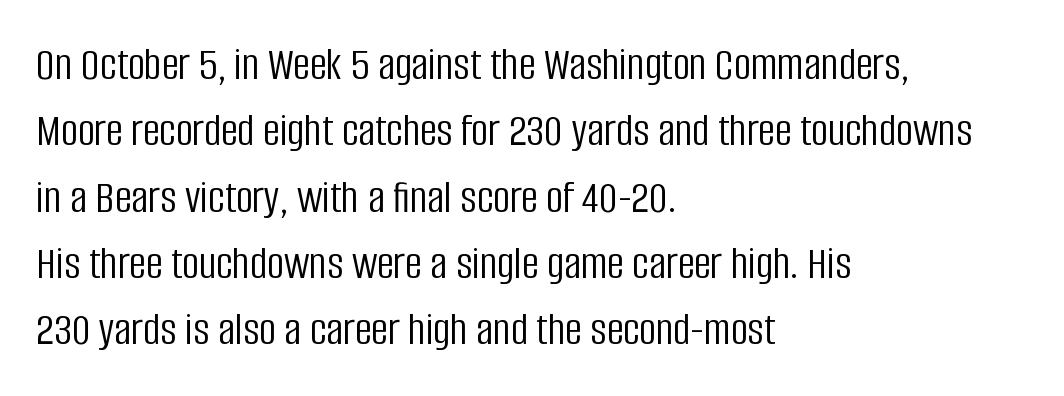
{"serif": "no", "italic": "no", "bold": "no", "weight": "light", "width": "condensed", "stroke_contrast": "low", "x_height": "large", "monospaced": "no", "underline": "no", "align": "left", "line_spacing": "normal", "line_spacing_ratio": 1.41, "letter_spacing": "normal", "letter_spacing_em": 0.0, "glyph_px": 47}
